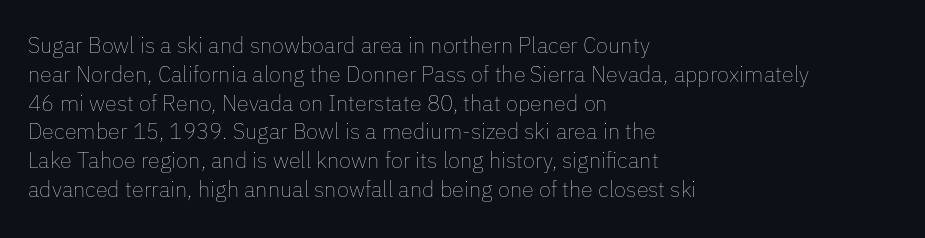
{"italic": "no", "bold": "no", "underline": "no", "align": "left", "line_spacing": "normal", "line_spacing_ratio": 1.31, "letter_spacing": "normal", "letter_spacing_em": 0.0, "glyph_px": 22}
